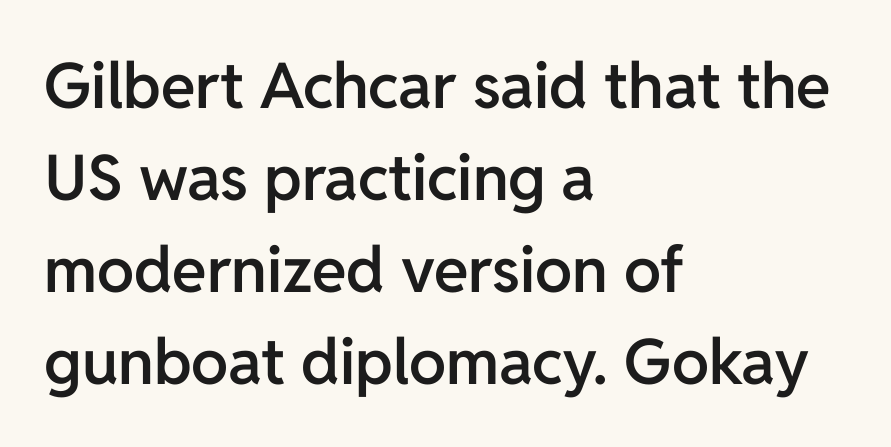
Q: Is the text bold? A: Semi-bold.
Q: Is the text italic (slanted)? A: No, it is upright.
Q: Is the typeface a serif or a sans-serif typeface? A: Sans-serif.
Q: Is the text underlined? A: No.
Q: How is the paragraph aligned? A: Left-aligned.
Q: Is the spacing between letters normal or unusually wide? A: Normal.
Q: Is the spacing between lines tight, normal or loose? A: Normal.
Q: Width (condensed, normal, or wide)? A: Normal.
Q: Stroke contrast? A: Low.
Q: x-height? A: Medium.
Q: Monospaced? A: No.
